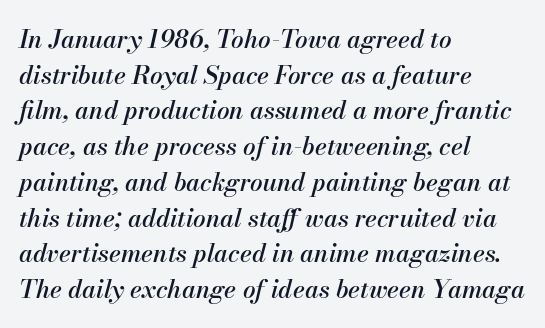
The image shows 25 px text type, italic (leaning right); set left-aligned, normal line spacing (1.43x), normal letter spacing, not underlined.
